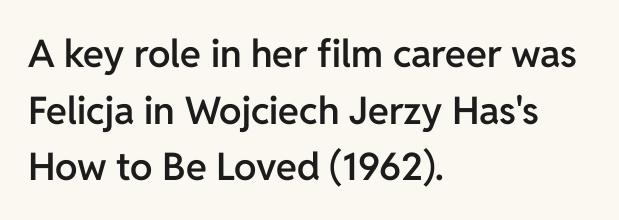
{"serif": "no", "italic": "no", "bold": "semi", "weight": "semibold", "width": "normal", "stroke_contrast": "low", "x_height": "medium", "monospaced": "no", "underline": "no", "align": "left", "line_spacing": "normal", "line_spacing_ratio": 1.49, "letter_spacing": "normal", "letter_spacing_em": 0.0, "glyph_px": 38}
